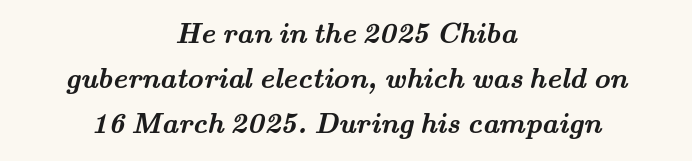
The image shows 28 px semibold, wide serif type; set centered, normal line spacing (1.6x), normal letter spacing, not underlined; medium stroke contrast and a small x-height.
